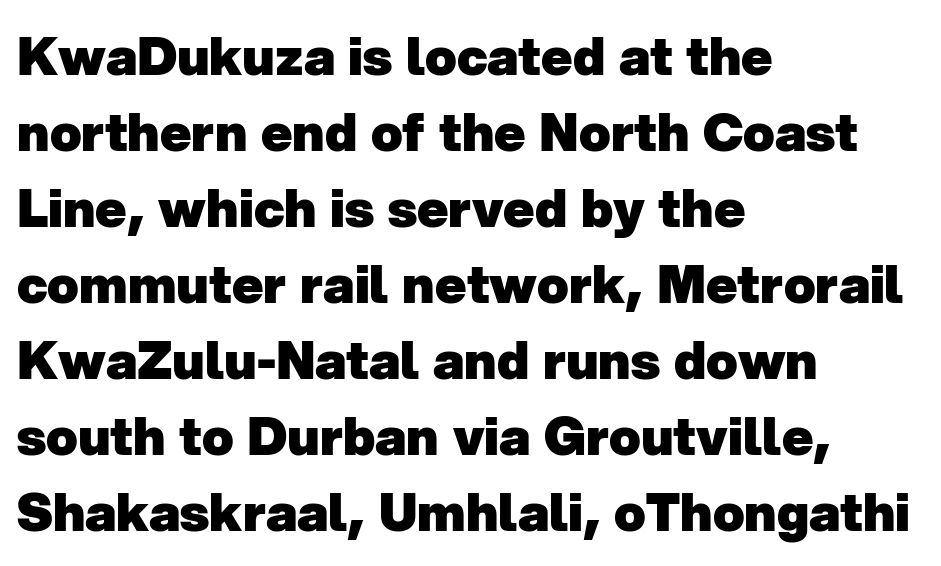
The image shows 52 px heavy sans-serif type; set left-aligned, normal line spacing (1.46x), normal letter spacing, not underlined; low stroke contrast and a medium x-height.
